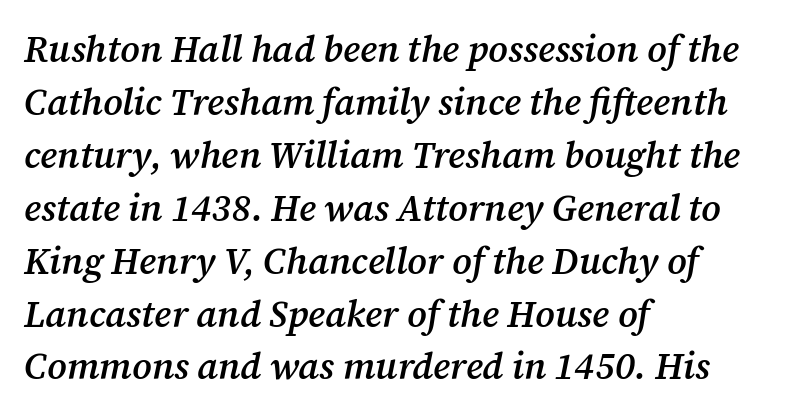
The paragraph shown leans on its left margin. The line texture is even and compact thanks to regular tracking. Compared with typical paragraphs, the rows here are spaced about the same. The rendering uses a semibold face; strokes are thickened but not to full bold.
